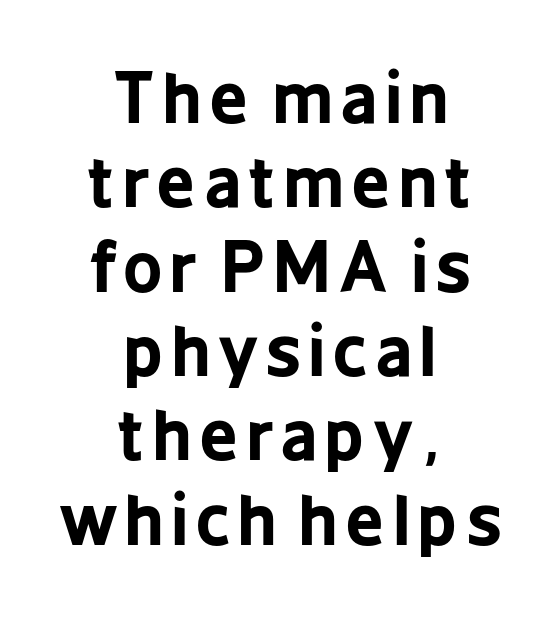
{"serif": "no", "italic": "no", "bold": "yes", "weight": "bold", "width": "condensed", "stroke_contrast": "low", "x_height": "medium", "monospaced": "no", "underline": "no", "align": "center", "line_spacing_ratio": 1.24, "glyph_px": 68}
